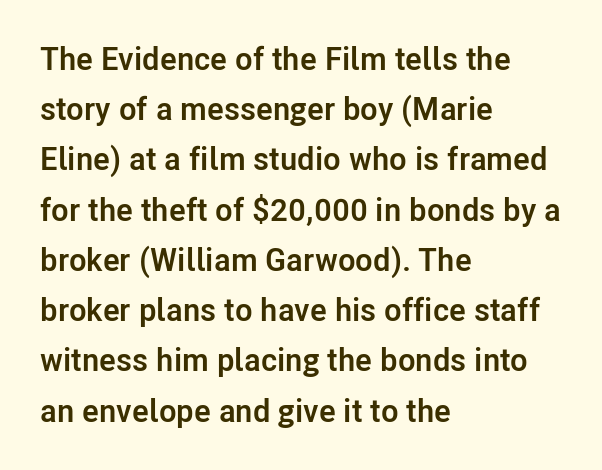
The image shows 32 px semibold sans-serif type, upright; set left-aligned, normal line spacing (1.57x), normal letter spacing, not underlined; low stroke contrast and a medium x-height.
